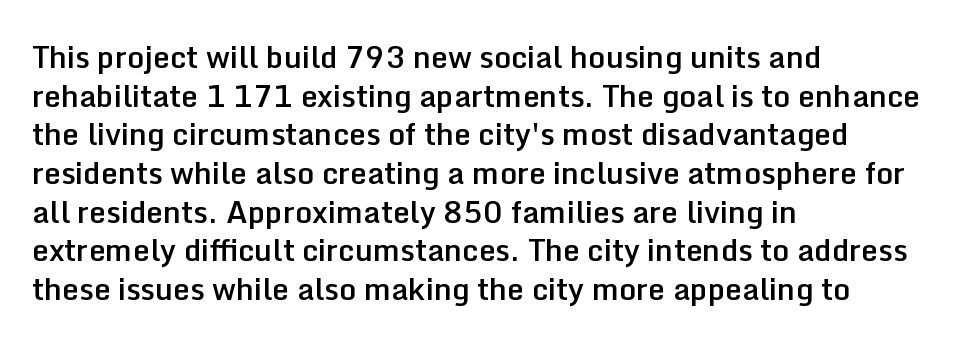
Q: Is the text bold? A: Semi-bold.
Q: Is the text italic (slanted)? A: No, it is upright.
Q: Is the typeface a serif or a sans-serif typeface? A: Sans-serif.
Q: Is the text underlined? A: No.
Q: How is the paragraph aligned? A: Left-aligned.
Q: Is the spacing between letters normal or unusually wide? A: Normal.
Q: Is the spacing between lines tight, normal or loose? A: Normal.
Q: Width (condensed, normal, or wide)? A: Normal.
Q: Stroke contrast? A: Low.
Q: x-height? A: Medium.
Q: Monospaced? A: No.
